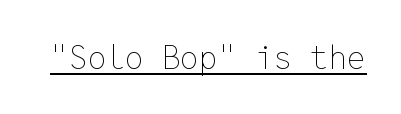
{"italic": "no", "bold": "no", "weight": "thin", "width": "normal", "stroke_contrast": "low", "x_height": "medium", "monospaced": "yes", "underline": "yes", "letter_spacing": "normal", "letter_spacing_em": 0.0, "glyph_px": 33}
